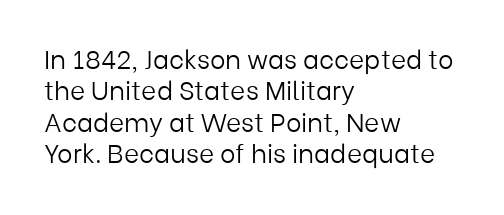
{"italic": "no", "bold": "no", "underline": "no", "align": "left", "line_spacing_ratio": 1.21, "letter_spacing": "normal", "letter_spacing_em": 0.0, "glyph_px": 26}
